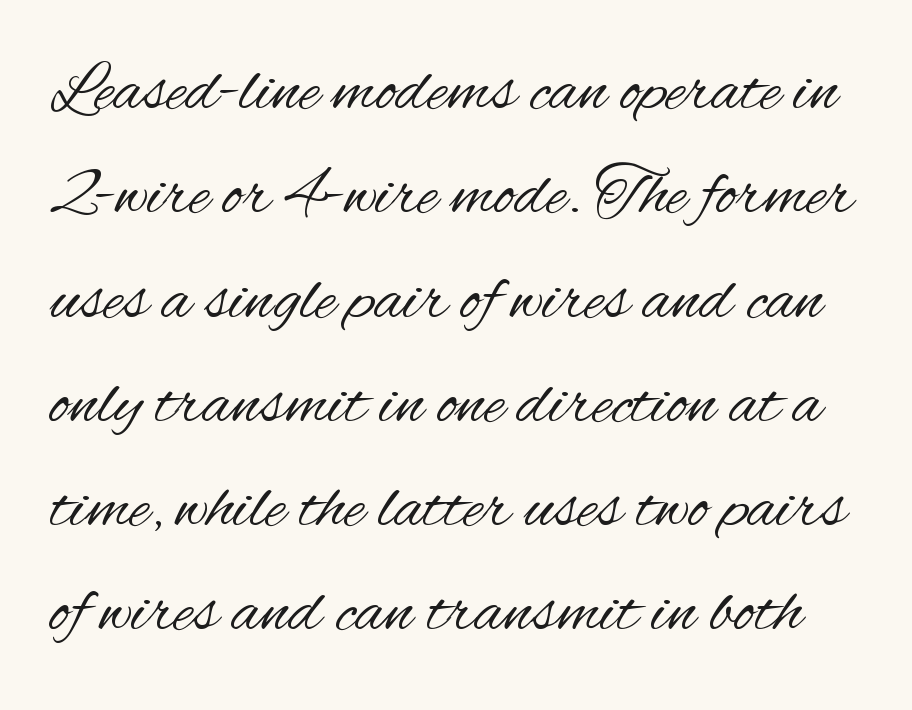
Caption: face not bold, strokes unweighted. Character widths vary here, with narrow letters taking less room than wide ones. Classification — sans serif. Short note: letters normally spaced. The passage shown stacks its lines at a standard gap.
